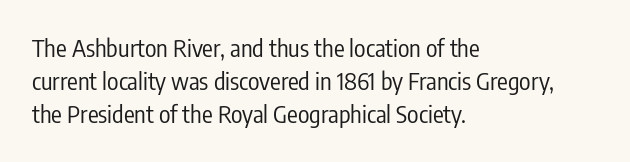
Q: Is the text bold? A: No.
Q: Is the text italic (slanted)? A: No, it is upright.
Q: Is the text underlined? A: No.
Q: How is the paragraph aligned? A: Left-aligned.
Q: Is the spacing between letters normal or unusually wide? A: Normal.
Q: Is the spacing between lines tight, normal or loose? A: Normal.
